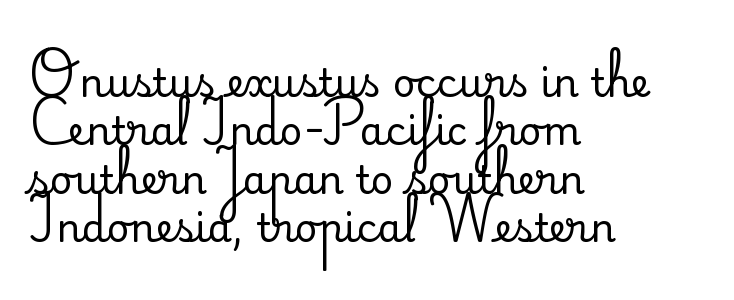
Q: Is the text italic (slanted)? A: No, it is upright.
Q: Is the typeface a serif or a sans-serif typeface? A: Serif.
Q: Is the text underlined? A: No.
Q: How is the paragraph aligned? A: Left-aligned.
Q: Is the spacing between letters normal or unusually wide? A: Normal.
Q: Width (condensed, normal, or wide)? A: Normal.
Q: Stroke contrast? A: Medium.
Q: x-height? A: Small.
Q: Monospaced? A: No.
